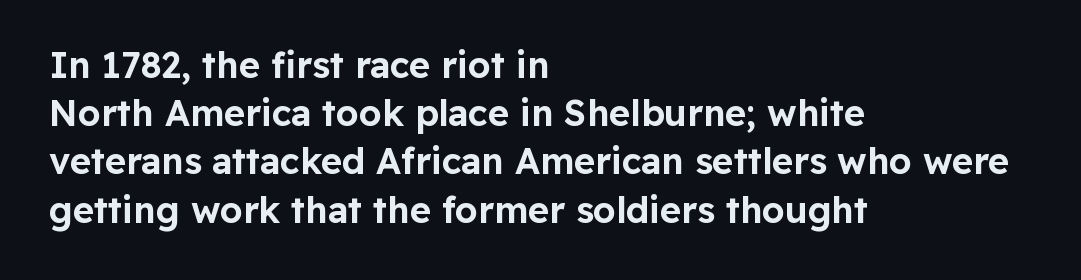
Quick note: not italic, upright. Grotesque or geometric, the face here clearly has no serifs. Lines of text with bare space underneath. Leading matches the norm, producing a regular column. Varying glyph widths throughout — classic text-font behaviour. Does the copy run flush right? No — it runs flush left.
